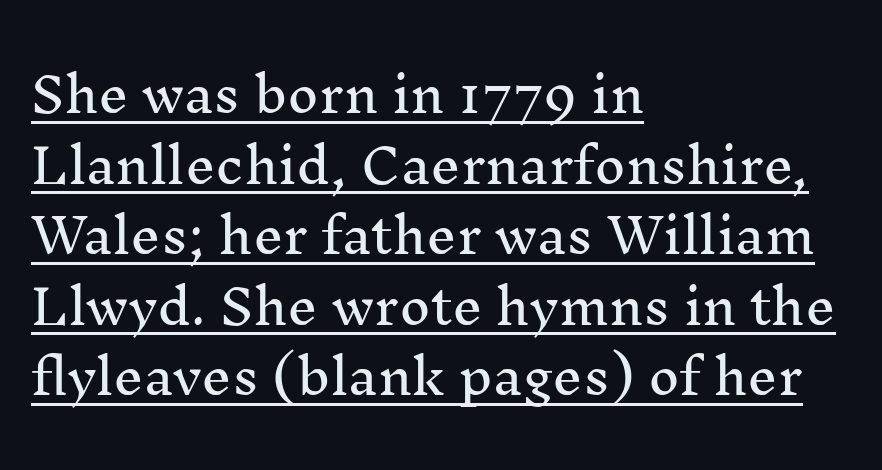
Successive baselines arrive at the customary interval. The gaps between neighbouring characters are ordinary and unremarkable. The lines are quadded left. Look at the bottom of the vertical strokes: they flare into serifs here.
